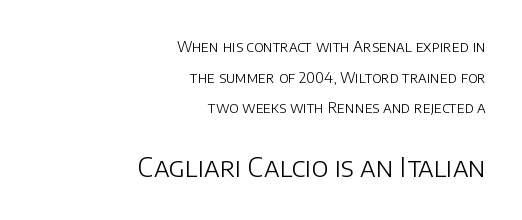
Each new line begins a long way beneath the previous one. Does extra space separate the letters? No, they use regular spacing. Posture: upright roman. The typesetter chose a ragged-left arrangement here. Letters rest on an invisible, unmarked baseline. Note: smaller setting up top, larger setting below.
